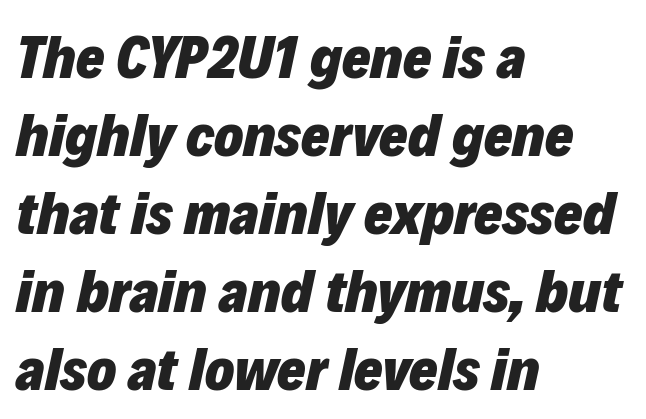
The image shows 61 px heavy type, italic (leaning right); set left-aligned, normal line spacing (1.28x), normal letter spacing, not underlined; low stroke contrast and a medium x-height.
